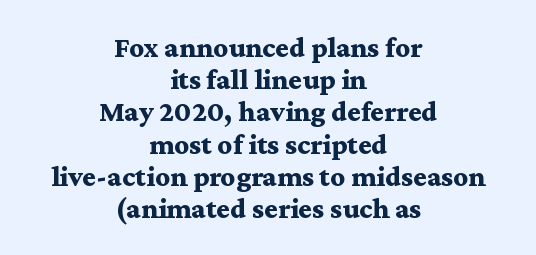
Q: Is the text bold? A: Yes.
Q: Is the text italic (slanted)? A: No, it is upright.
Q: Is the typeface a serif or a sans-serif typeface? A: Serif.
Q: Is the text underlined? A: No.
Q: How is the paragraph aligned? A: Centered.
Q: Is the spacing between letters normal or unusually wide? A: Normal.
Q: Is the spacing between lines tight, normal or loose? A: Tight.
Q: Width (condensed, normal, or wide)? A: Wide.
Q: Stroke contrast? A: Medium.
Q: x-height? A: Medium.
Q: Monospaced? A: No.
